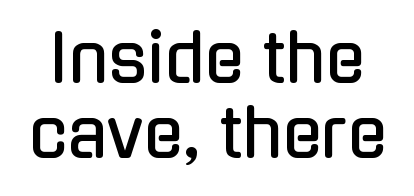
The type sits square on the baseline with zero lean. Beneath every word, the page is bare. The gaps between neighbouring characters are ordinary and unremarkable. The text was rendered using a sans face with plain stroke endings. Varying glyph widths throughout — classic text-font behaviour.
